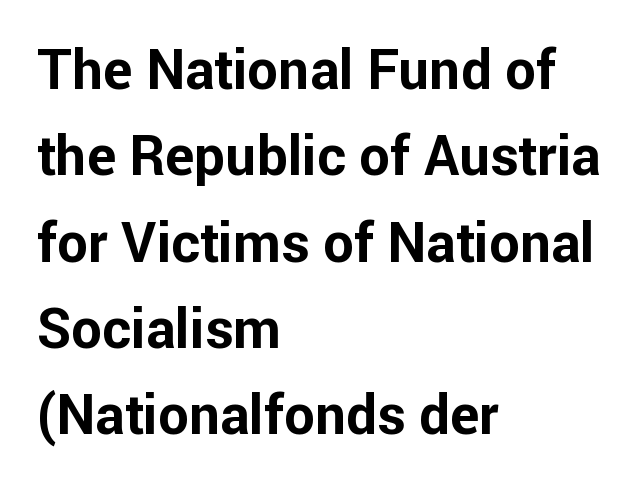
The image shows 55 px bold sans-serif type, upright; set left-aligned, normal line spacing (1.57x), normal letter spacing, not underlined; low stroke contrast and a medium x-height.
